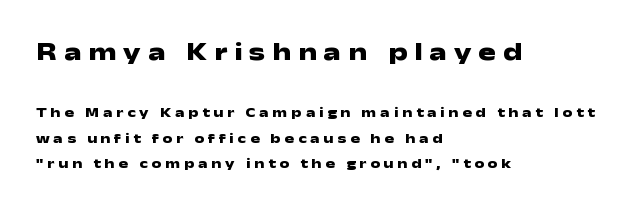
Q: Is the text bold? A: Yes.
Q: Is the text italic (slanted)? A: No, it is upright.
Q: Is the text underlined? A: No.
Q: How is the paragraph aligned? A: Left-aligned.
Q: Is the spacing between letters normal or unusually wide? A: Unusually wide.
Q: Which block of text is set in a larger size, the first (top) or the second (bottom)? A: The first (top) one.
